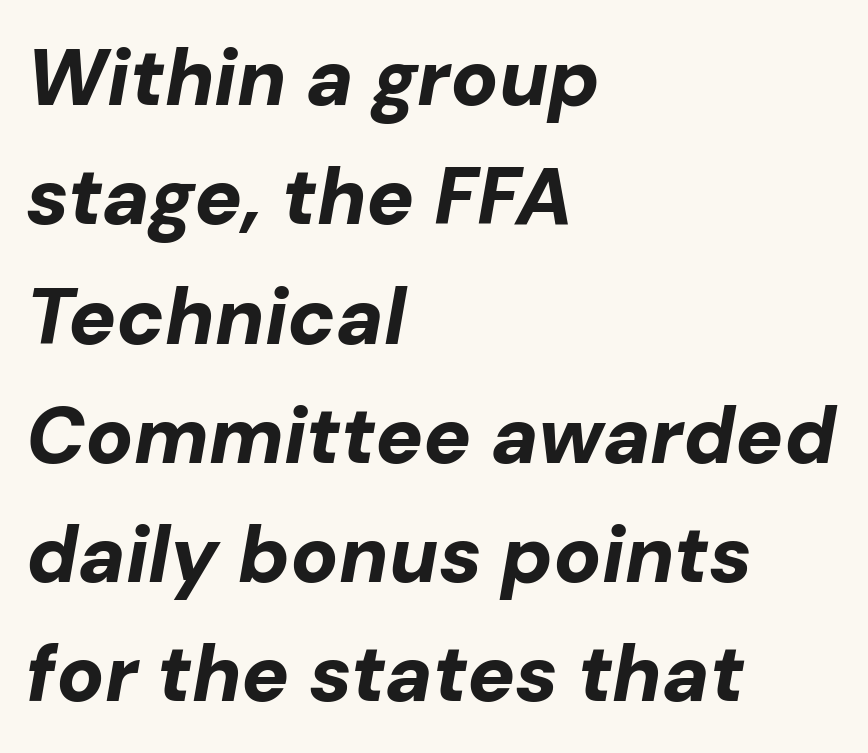
{"italic": "yes", "lean": "right", "slant_degrees": 10, "bold": "yes", "weight": "bold", "width": "normal", "stroke_contrast": "low", "x_height": "medium", "monospaced": "no", "underline": "no", "align": "left", "line_spacing": "normal", "line_spacing_ratio": 1.51, "letter_spacing": "normal", "letter_spacing_em": 0.0, "glyph_px": 79}
